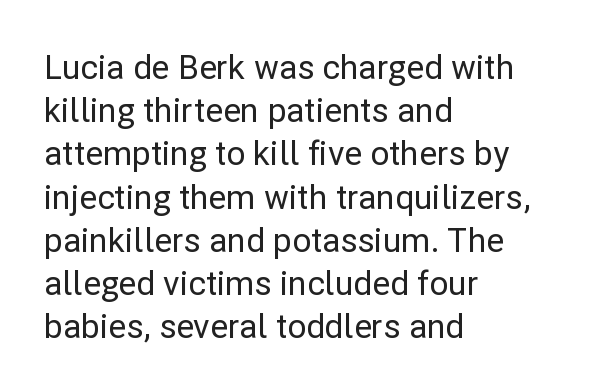
{"serif": "no", "italic": "no", "width": "normal", "stroke_contrast": "low", "x_height": "medium", "monospaced": "no", "underline": "no", "align": "left", "line_spacing": "normal", "line_spacing_ratio": 1.31, "letter_spacing": "normal", "letter_spacing_em": 0.0, "glyph_px": 33}
